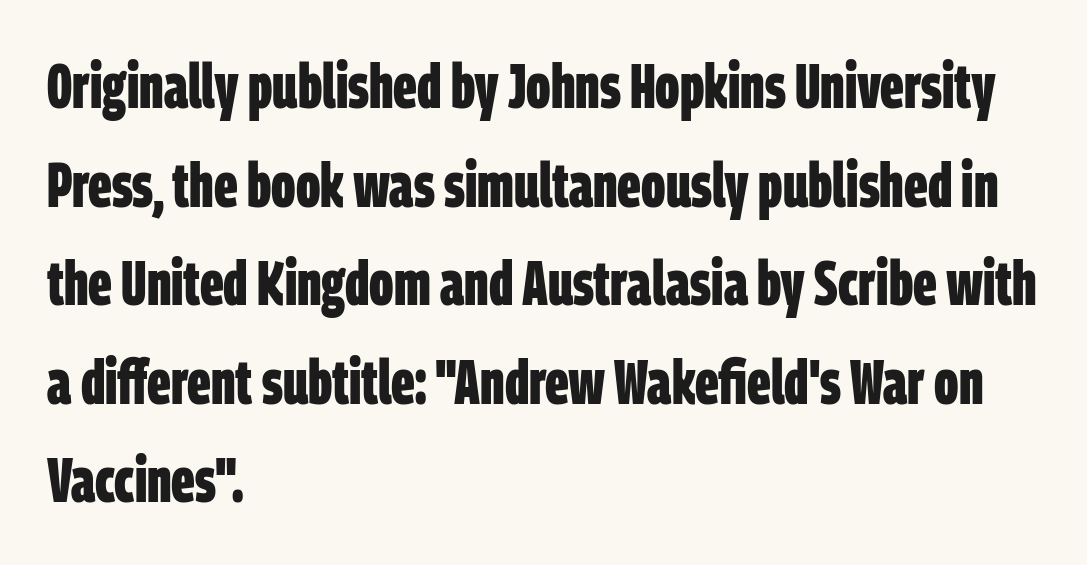
Q: Is the text bold? A: Yes.
Q: Is the typeface a serif or a sans-serif typeface? A: Sans-serif.
Q: Is the text underlined? A: No.
Q: How is the paragraph aligned? A: Left-aligned.
Q: Is the spacing between letters normal or unusually wide? A: Normal.
Q: Is the spacing between lines tight, normal or loose? A: Normal.
Q: Width (condensed, normal, or wide)? A: Condensed.
Q: Stroke contrast? A: Low.
Q: x-height? A: Large.
Q: Monospaced? A: No.
